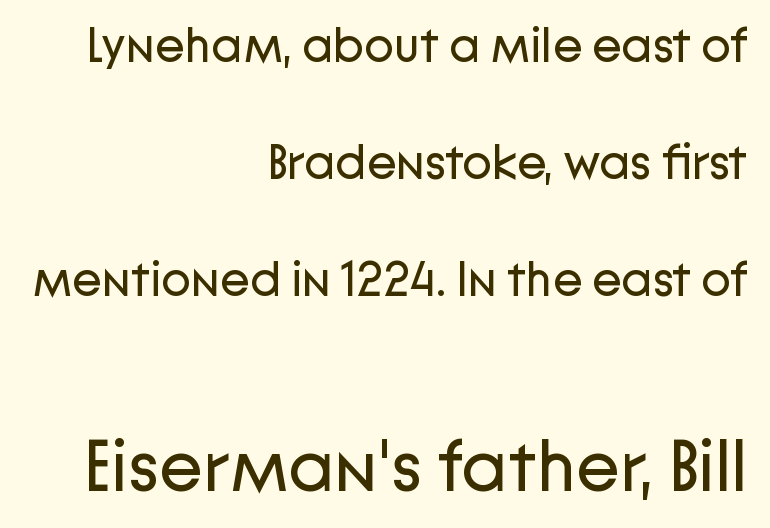
These lines were composed using upright roman letters. Top chunk: small. Bottom chunk: large. Just letters on the line, the space beneath them empty. This sample is right-justified, so line beginnings fall wherever the words allow. Is the stroke heavy? The answer is a plain regular-or-lighter.
